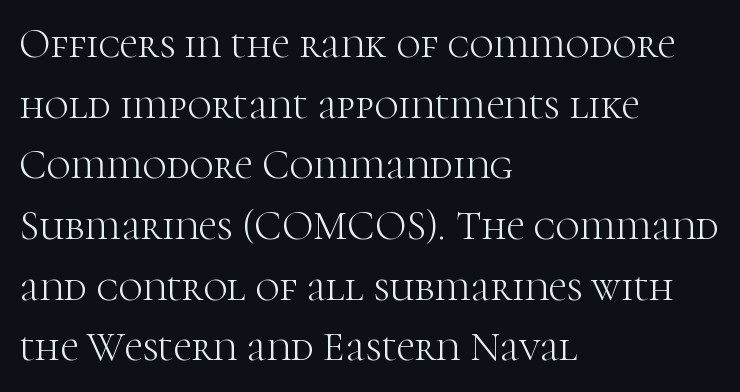
The rendering uses natural spacing where letterforms have individual widths. Quick note: interline space is typical. Letter spacing: default. The letters stand upright; this is a roman face. A clean baseline with only descenders dipping below it.
